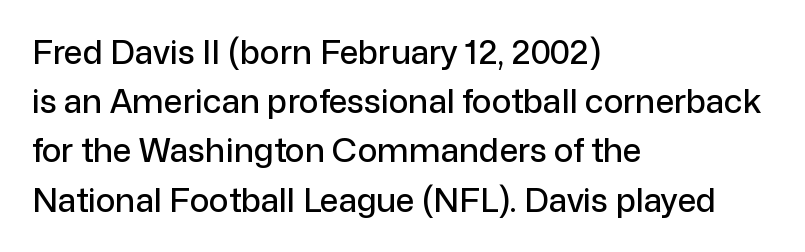
{"serif": "no", "italic": "no", "width": "normal", "stroke_contrast": "low", "x_height": "medium", "monospaced": "no", "underline": "no", "align": "left", "line_spacing": "normal", "line_spacing_ratio": 1.49, "letter_spacing": "normal", "letter_spacing_em": 0.0, "glyph_px": 33}
